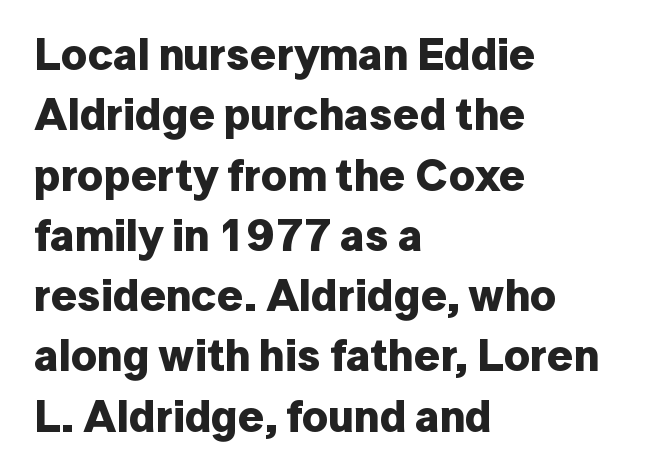
Caption: standard tracking, unaltered. Check under the words: just untouched page. Teacher's note: observe the even left margin — that is flush-left alignment. Stroke thickness is high; the sample reads as a true bold.
